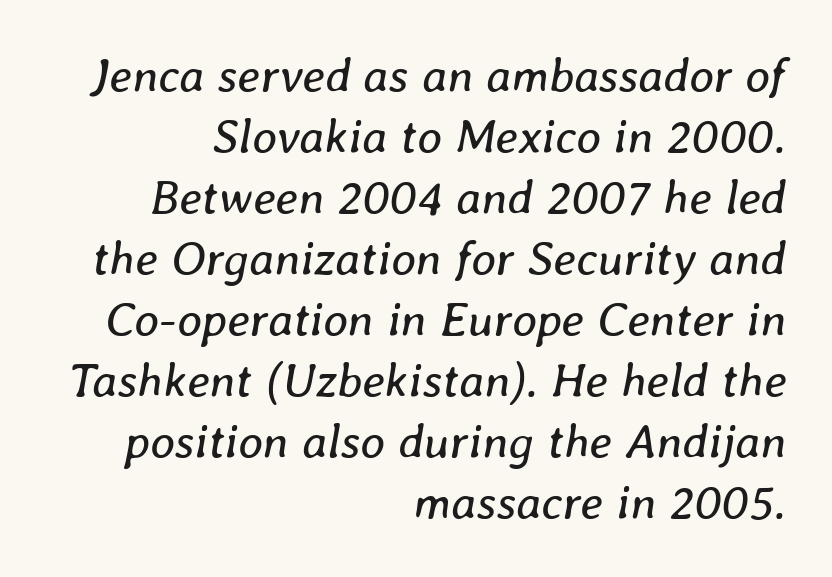
The rows are spaced the way most documents space them. Looks like regular typesetting: each glyph gets only the width it needs. Stem width sits at or under what a default text font uses. Every row of glyphs terminates at an identical x-position on the right.
